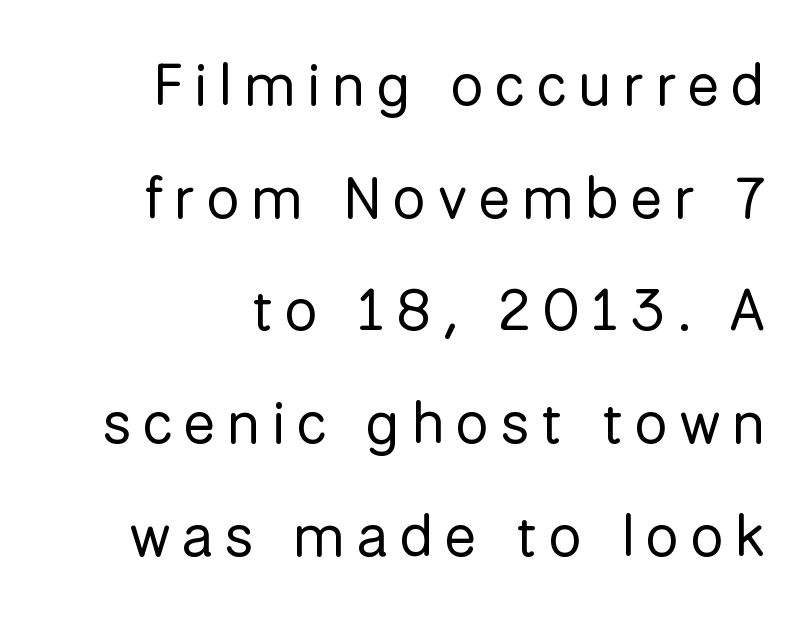
The image shows 59 px regular-weight sans-serif type, upright; set right-aligned, loose line spacing (1.91x), unusually wide letter spacing (+0.2 em), not underlined; low stroke contrast and a medium x-height.
